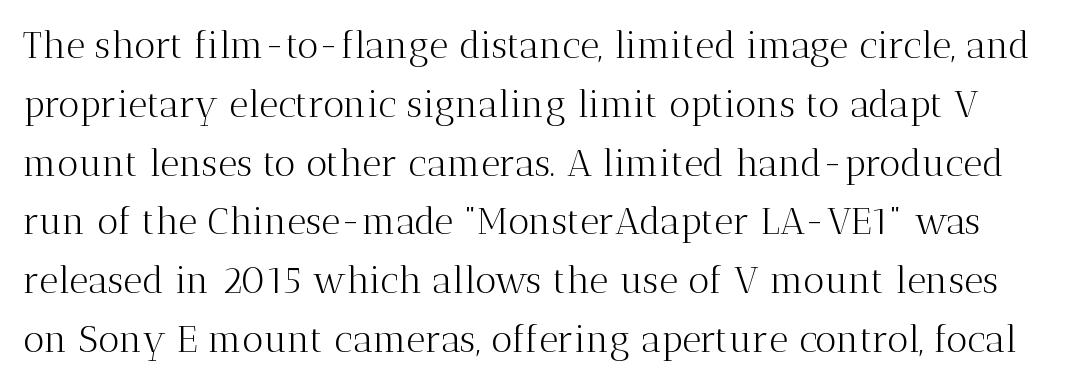
Q: Is the text bold? A: No.
Q: Is the text italic (slanted)? A: No, it is upright.
Q: Is the typeface a serif or a sans-serif typeface? A: Serif.
Q: Is the text underlined? A: No.
Q: Is the spacing between letters normal or unusually wide? A: Normal.
Q: Is the spacing between lines tight, normal or loose? A: Normal.
Q: Width (condensed, normal, or wide)? A: Normal.
Q: Stroke contrast? A: Medium.
Q: x-height? A: Medium.
Q: Monospaced? A: No.
